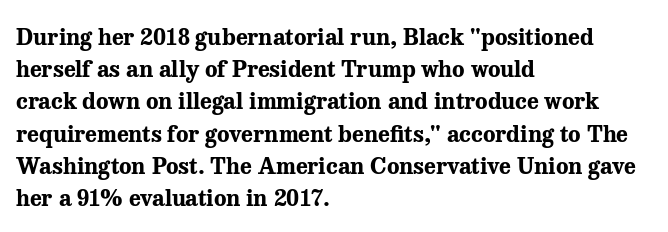
Teacher's note: observe the even left margin — that is flush-left alignment. Tracking here is standard; glyphs follow each other at the usual distance. Horizontal bands of white between lines are of average thickness. Is the type bold? Yes — the strokes are clearly thick and heavy. This is the regular roman posture of the typeface.
